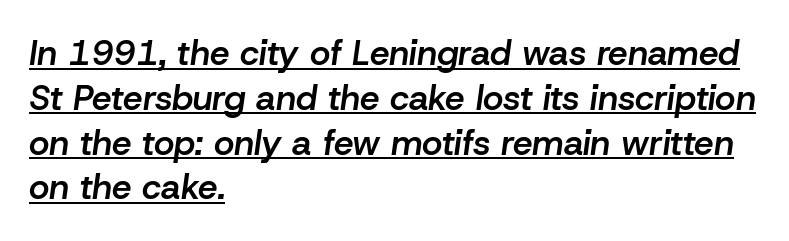
Q: Is the text bold? A: Semi-bold.
Q: Is the text italic (slanted)? A: Yes, it leans right by about 8 degrees.
Q: Is the text underlined? A: Yes.
Q: How is the paragraph aligned? A: Left-aligned.
Q: Is the spacing between letters normal or unusually wide? A: Normal.
Q: Is the spacing between lines tight, normal or loose? A: Normal.
Q: Width (condensed, normal, or wide)? A: Normal.
Q: Stroke contrast? A: Low.
Q: x-height? A: Medium.
Q: Monospaced? A: No.
